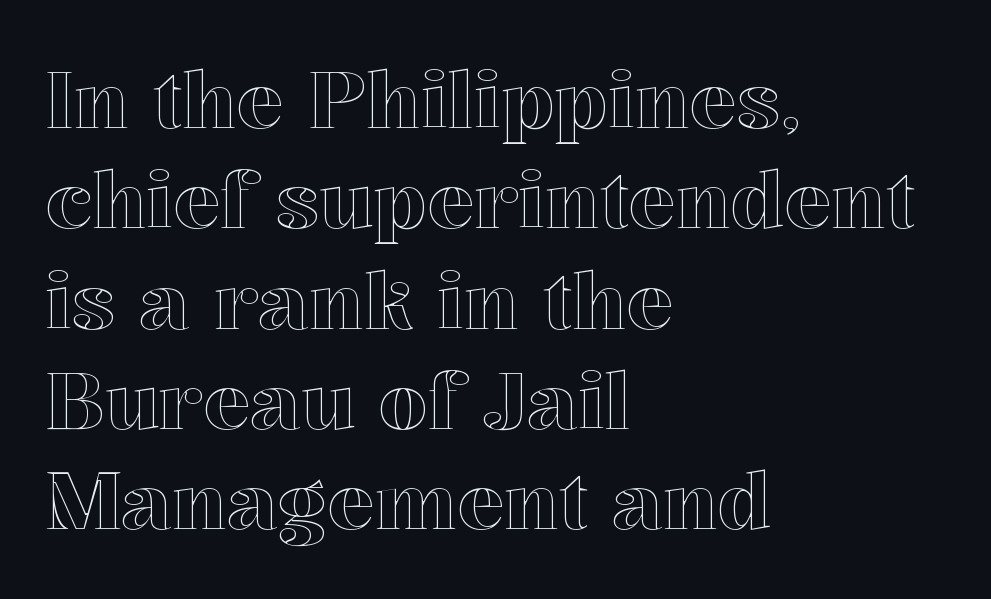
Q: Is the text italic (slanted)? A: No, it is upright.
Q: Is the text underlined? A: No.
Q: How is the paragraph aligned? A: Left-aligned.
Q: Is the spacing between letters normal or unusually wide? A: Normal.
Q: Is the spacing between lines tight, normal or loose? A: Normal.
Q: Width (condensed, normal, or wide)? A: Normal.
Q: x-height? A: Medium.
Q: Monospaced? A: No.
